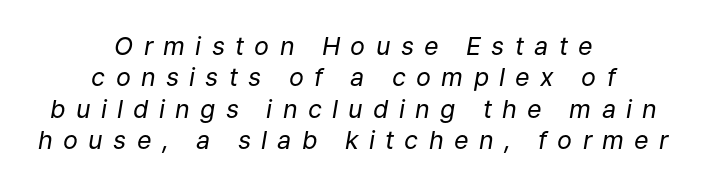
The image shows 25 px text type, italic (leaning right); set centered, normal line spacing (1.26x), unusually wide letter spacing (+0.41 em), not underlined.
